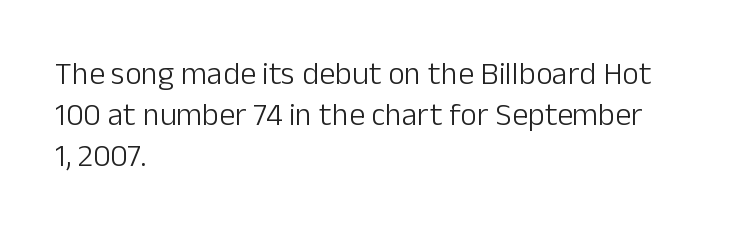
Q: Is the text bold? A: No.
Q: Is the text italic (slanted)? A: No, it is upright.
Q: Is the typeface a serif or a sans-serif typeface? A: Sans-serif.
Q: Is the text underlined? A: No.
Q: How is the paragraph aligned? A: Left-aligned.
Q: Is the spacing between letters normal or unusually wide? A: Normal.
Q: Is the spacing between lines tight, normal or loose? A: Normal.
Q: Width (condensed, normal, or wide)? A: Normal.
Q: Stroke contrast? A: Low.
Q: x-height? A: Medium.
Q: Monospaced? A: No.
